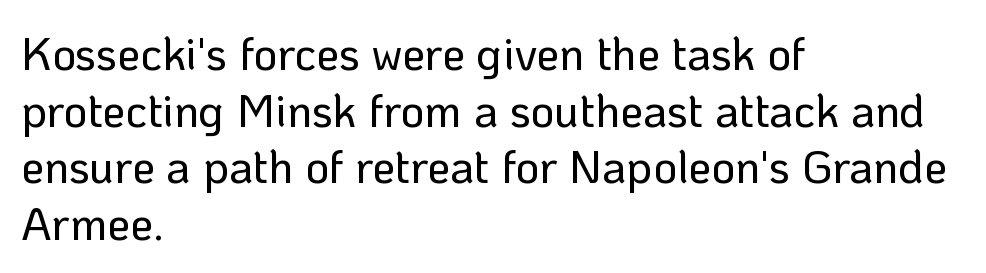
{"serif": "no", "italic": "no", "width": "normal", "stroke_contrast": "low", "x_height": "medium", "monospaced": "no", "underline": "no", "align": "left", "line_spacing_ratio": 1.23, "letter_spacing": "normal", "letter_spacing_em": 0.0, "glyph_px": 46}
